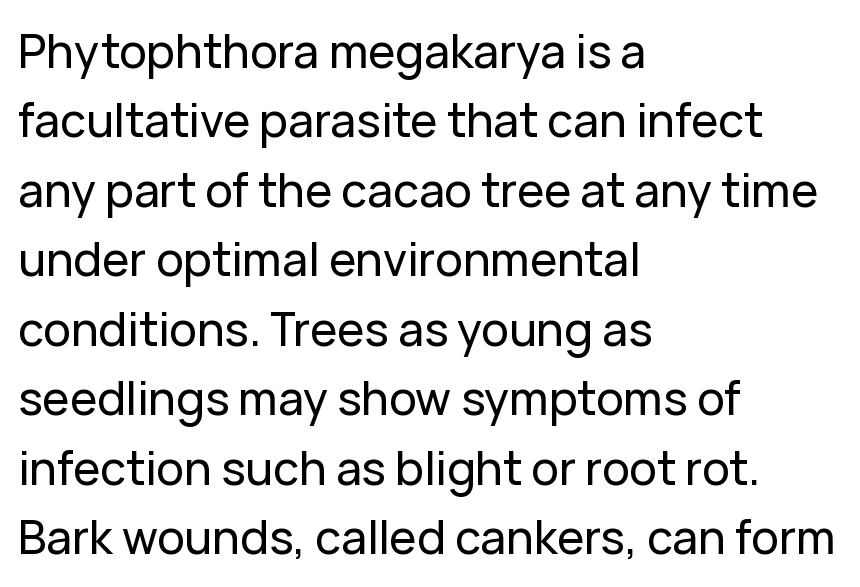
{"serif": "no", "italic": "no", "width": "normal", "stroke_contrast": "low", "x_height": "medium", "monospaced": "no", "underline": "no", "align": "left", "line_spacing": "normal", "line_spacing_ratio": 1.51, "letter_spacing": "normal", "letter_spacing_em": 0.0, "glyph_px": 46}
